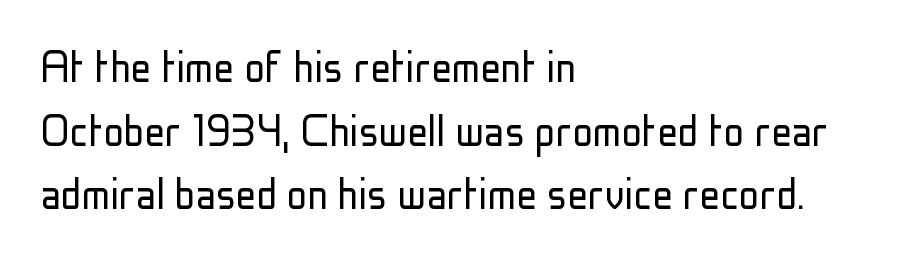
The face used here is rendered with its standard letterfit. Unlike a traditional serif, this face leaves its strokes unadorned. Regular leading. The passage shown is not bold in any degree. A typesetter would mark this as roman, not italic. Proportional: the letters do not fall into vertical columns.
